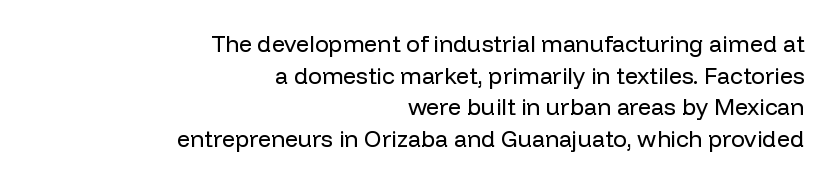
{"italic": "no", "bold": "no", "underline": "no", "align": "right", "line_spacing": "normal", "line_spacing_ratio": 1.38, "letter_spacing": "normal", "letter_spacing_em": 0.0, "glyph_px": 23}
